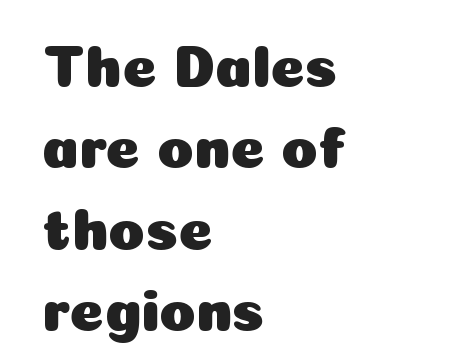
{"serif": "no", "italic": "no", "width": "normal", "stroke_contrast": "low", "x_height": "medium", "monospaced": "no", "underline": "no", "align": "left", "line_spacing": "normal", "line_spacing_ratio": 1.38, "letter_spacing": "normal", "letter_spacing_em": 0.0, "glyph_px": 59}
